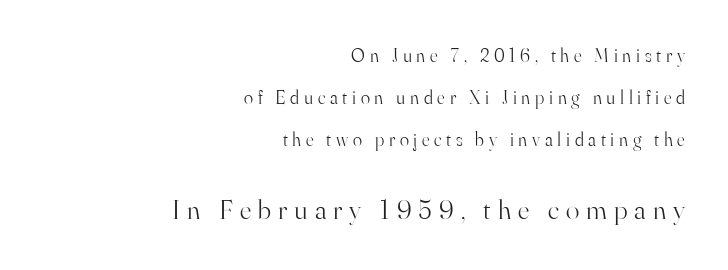
{"serif": "yes", "italic": "no", "bold": "no", "weight": "light", "width": "normal", "stroke_contrast": "high", "x_height": "small", "monospaced": "no", "underline": "no", "align": "right", "line_spacing": "loose", "line_spacing_ratio": 2.2, "letter_spacing": "wide", "letter_spacing_em": 0.25, "larger_block": "second", "size_ratio": 1.47, "glyph_px": 28}
